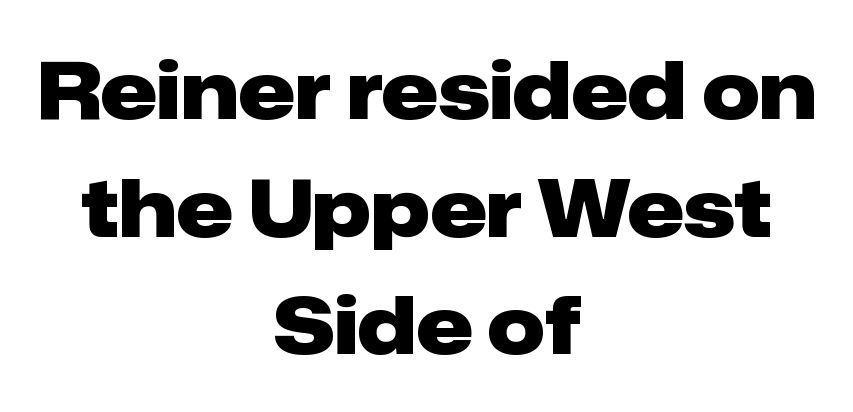
{"serif": "no", "italic": "no", "bold": "yes", "weight": "heavy", "width": "normal", "stroke_contrast": "low", "x_height": "medium", "monospaced": "no", "underline": "no", "align": "center", "line_spacing": "normal", "line_spacing_ratio": 1.47, "letter_spacing": "normal", "letter_spacing_em": 0.0, "glyph_px": 80}
